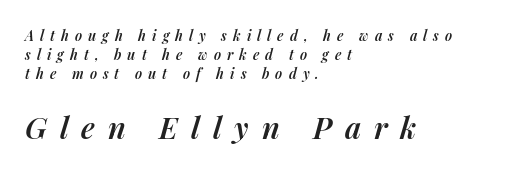
Q: Is the text bold? A: Semi-bold.
Q: Is the text italic (slanted)? A: Yes, it leans right by about 14 degrees.
Q: Is the text underlined? A: No.
Q: How is the paragraph aligned? A: Left-aligned.
Q: Is the spacing between letters normal or unusually wide? A: Unusually wide.
Q: Is the spacing between lines tight, normal or loose? A: Normal.
Q: Which block of text is set in a larger size, the first (top) or the second (bottom)? A: The second (bottom) one.
Q: Width (condensed, normal, or wide)? A: Normal.
Q: Stroke contrast? A: Medium.
Q: x-height? A: Medium.
Q: Monospaced? A: No.
